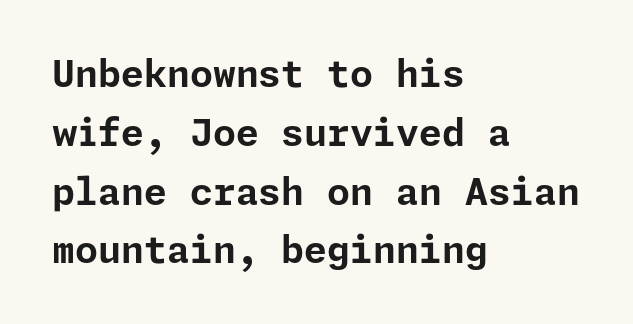
The letters sit at their default tracking, neither squeezed nor spread. These lines carry a lot of weight — the face is fully bold. The type sits square on the baseline with zero lean. These lines are set flush left with a ragged right edge. Anything drawn beneath the words? Only blank space. Examine the stroke ends and you'll find no serifs.
